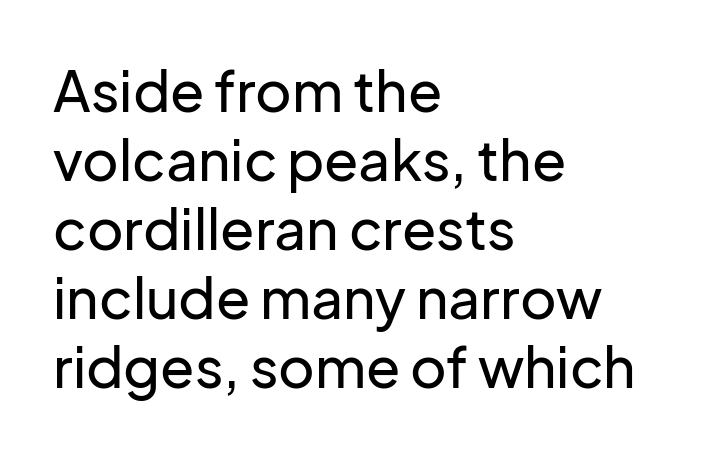
Posture: upright roman. The paragraph has a hard left edge and a soft right edge. Is this a sans? Yes — the strokes have no serifs. Note the varied advance widths — an 'i' is clearly narrower than an 'm'. Check the space under the baseline: it is left empty.
